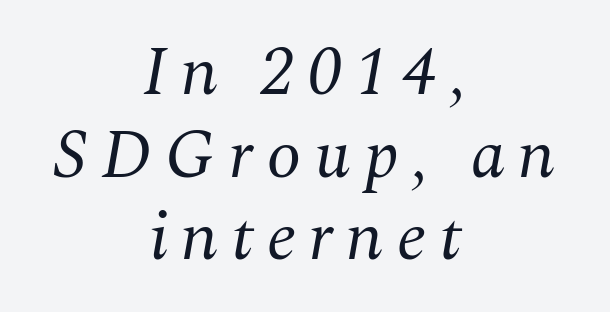
{"serif": "yes", "italic": "yes", "lean": "right", "slant_degrees": 10, "bold": "no", "weight": "regular", "width": "normal", "stroke_contrast": "medium", "x_height": "medium", "monospaced": "no", "underline": "no", "align": "center", "line_spacing_ratio": 1.18, "glyph_px": 70}
